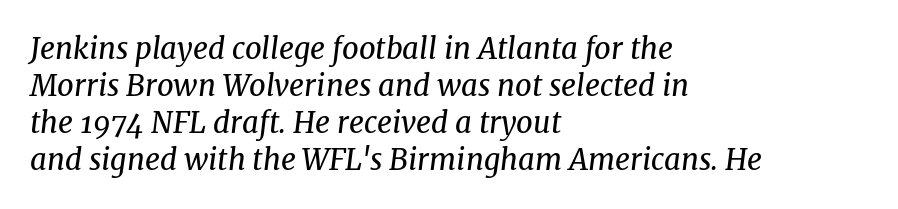
Each line starts at the same left margin while the right side varies. Do the characters align in a grid? No, the font is proportional. Stems and bowls with no extra thickness — not bold. You could call the tracking neutral — neither tight nor loose. Just letters on the line, the space beneath them empty.
